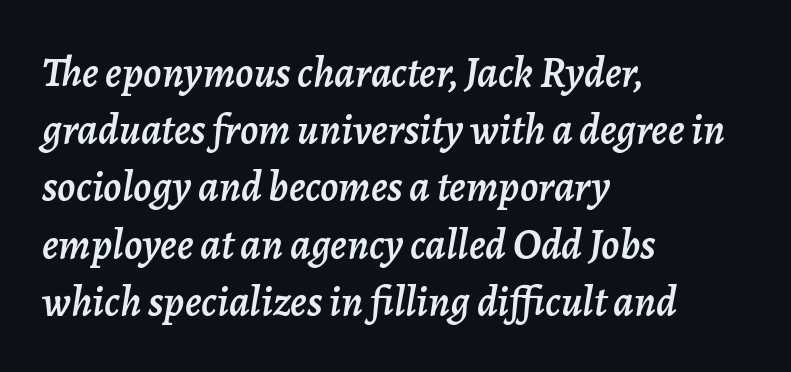
Short and long lines alike share a common starting point at left. A typesetter would call this zero additional tracking. Words float on clear page, feet unadorned. Notice how descenders clear the ascenders below comfortably — that's standard leading.
